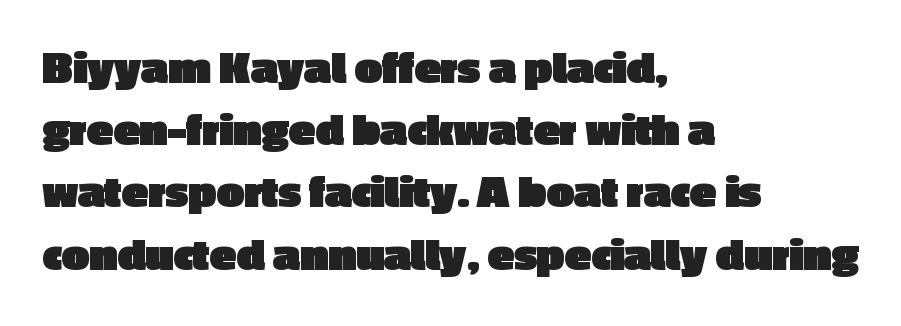
The image shows 49 px heavy sans-serif type, upright; set left-aligned, normal line spacing (1.27x), normal letter spacing, not underlined; a medium x-height.
